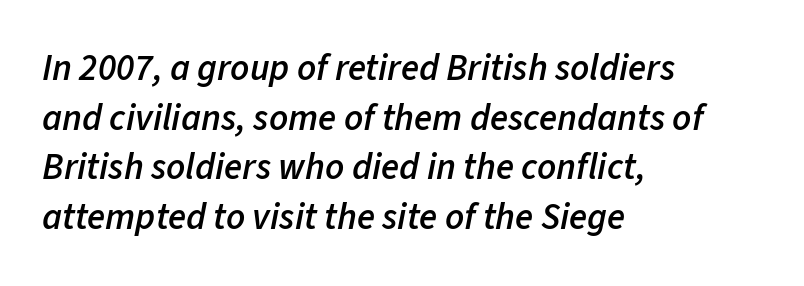
Look at the tracking — it's just the regular setting, nothing added. Heft: intermediate — a semibold. This sample has the flowing, uneven cadence of proportional lettering. The string is rendered with underlining switched off.
